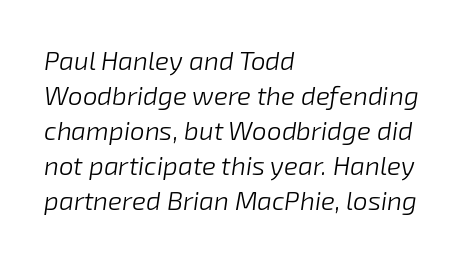
The text carries the slant typical of an italic or oblique font. You could call the tracking neutral — neither tight nor loose. Evenly set lines give the paragraph a standard silhouette. Compared with a typical body face, this is equally light or lighter still.
